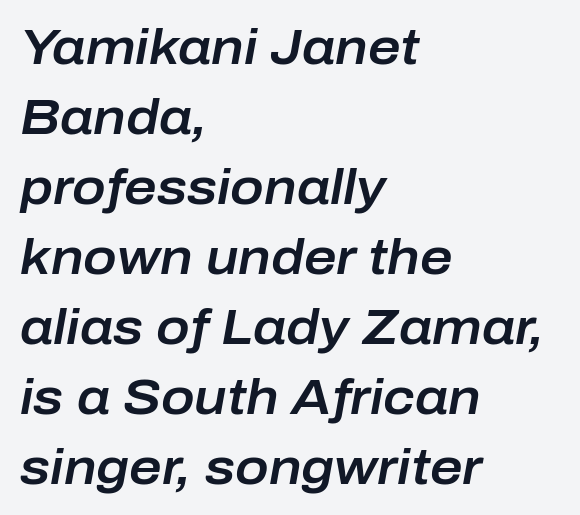
The image shows 50 px text type, italic (leaning right); set left-aligned, normal line spacing (1.4x), normal letter spacing, not underlined; low stroke contrast and a medium x-height.
